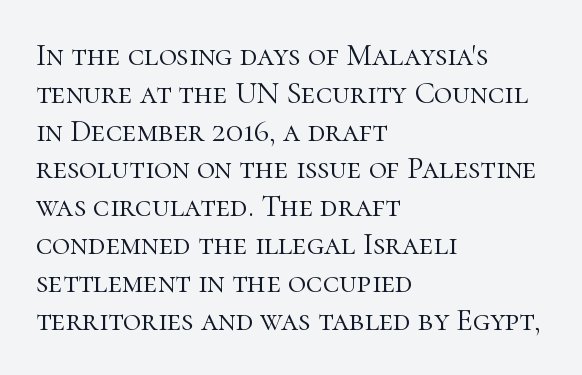
Q: Is the text bold? A: No.
Q: Is the text italic (slanted)? A: No, it is upright.
Q: Is the typeface a serif or a sans-serif typeface? A: Serif.
Q: Is the text underlined? A: No.
Q: How is the paragraph aligned? A: Left-aligned.
Q: Is the spacing between letters normal or unusually wide? A: Normal.
Q: Width (condensed, normal, or wide)? A: Normal.
Q: Stroke contrast? A: High.
Q: x-height? A: Medium.
Q: Monospaced? A: No.
